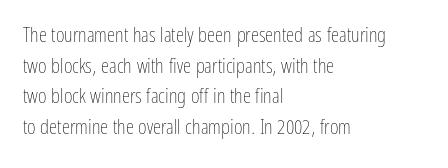
{"italic": "no", "bold": "no", "underline": "no", "align": "left", "line_spacing": "normal", "line_spacing_ratio": 1.46, "letter_spacing": "normal", "letter_spacing_em": 0.0, "glyph_px": 21}
